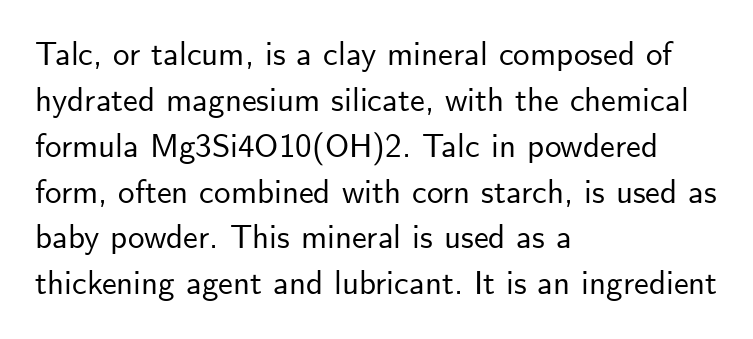
{"serif": "no", "italic": "no", "width": "normal", "stroke_contrast": "low", "x_height": "small", "monospaced": "no", "underline": "no", "align": "left", "line_spacing": "normal", "line_spacing_ratio": 1.39, "letter_spacing": "normal", "letter_spacing_em": 0.0, "glyph_px": 33}
